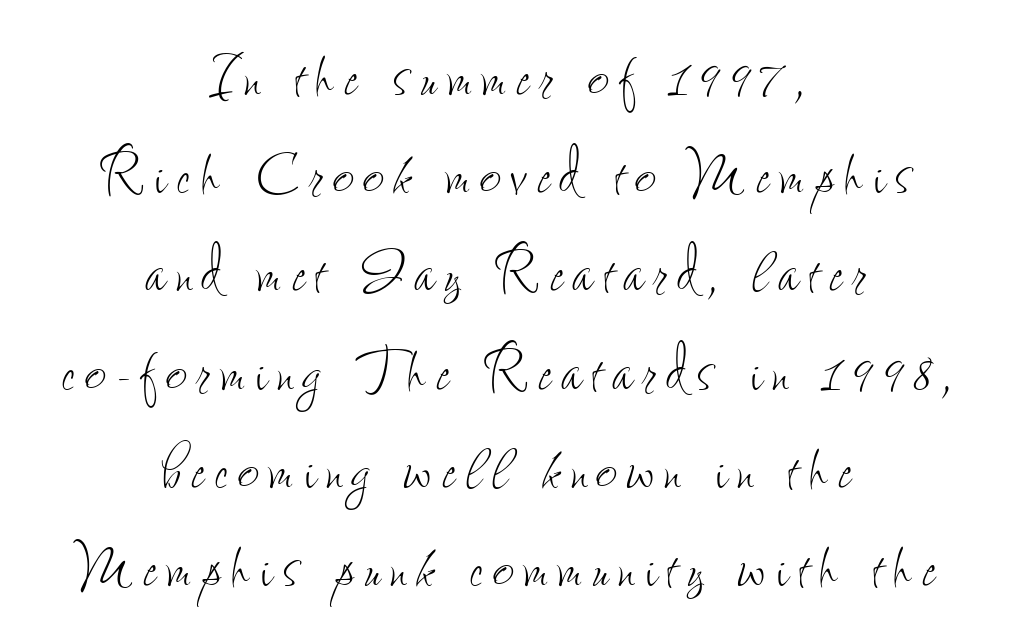
Horizontal bands of white between lines are of average thickness. Horizontally, the lines are justified to the midpoint only. Varying glyph widths throughout — classic text-font behaviour.
